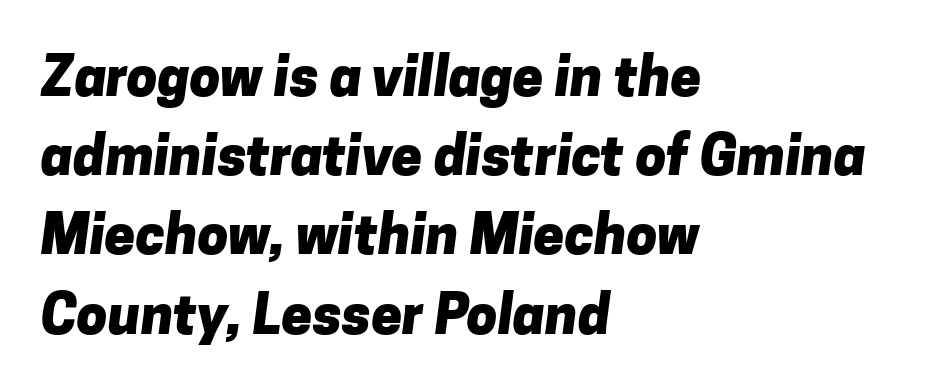
Q: Is the text bold? A: Yes.
Q: Is the typeface a serif or a sans-serif typeface? A: Sans-serif.
Q: Is the text underlined? A: No.
Q: How is the paragraph aligned? A: Left-aligned.
Q: Is the spacing between letters normal or unusually wide? A: Normal.
Q: Is the spacing between lines tight, normal or loose? A: Normal.
Q: Width (condensed, normal, or wide)? A: Normal.
Q: Stroke contrast? A: Low.
Q: x-height? A: Medium.
Q: Monospaced? A: No.
